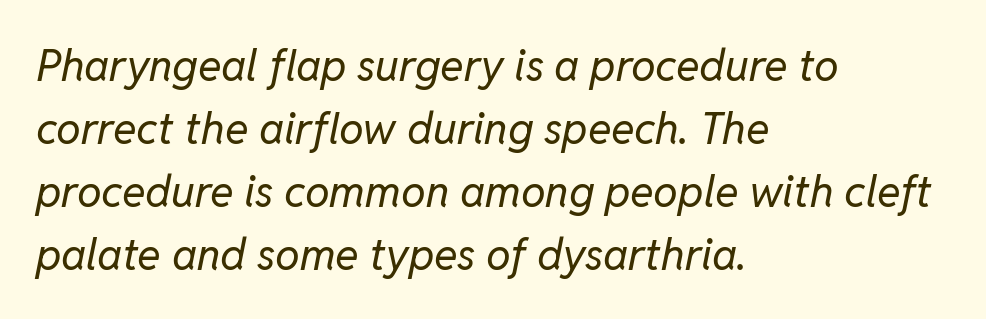
Notice how the passage keeps a crisp vertical edge on the left only. These lines are rendered in a variable-pitch font. There's an unmistakable incline to the writing here. No extra ink here — the face is not bold. Descenders are the only things crossing below the line. The designer left line spacing at the default.
